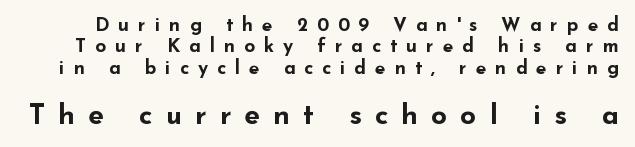
A typesetter would call this leading minimal, almost set solid. The more generous point size was reserved for the lower chunk. Font category for this specimen: sans-serif. Rendered with straight, roman letterforms.
